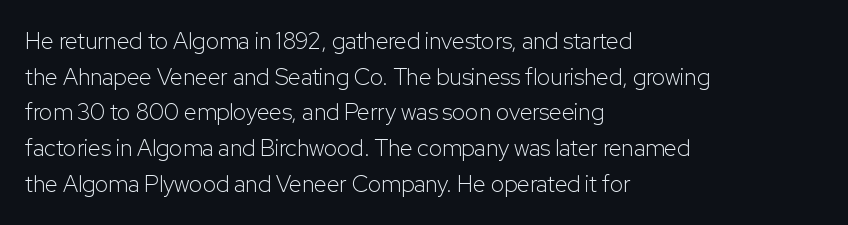
The image shows 23 px text type, upright; set left-aligned, normal line spacing (1.55x), normal letter spacing, not underlined.
